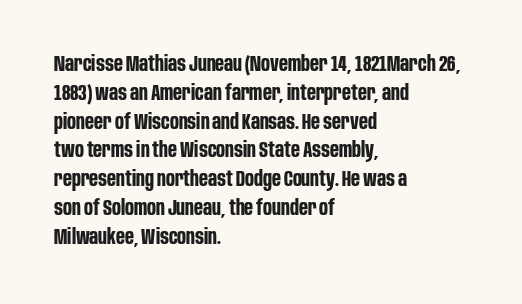
The image shows 21 px bold type, upright; set left-aligned, normal line spacing (1.37x), normal letter spacing, not underlined.
